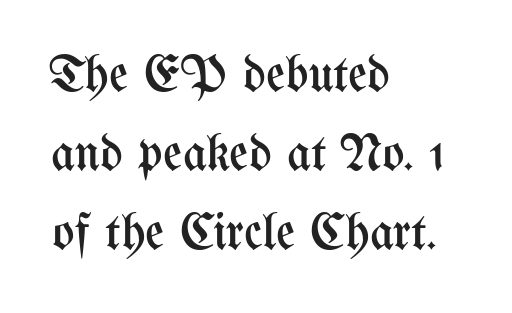
This sample is left-justified, so line endings fall wherever the words run out. The passage shown has conventional tracking throughout. The rendering uses natural spacing where letterforms have individual widths. Ascenders rise straight up at ninety degrees.
